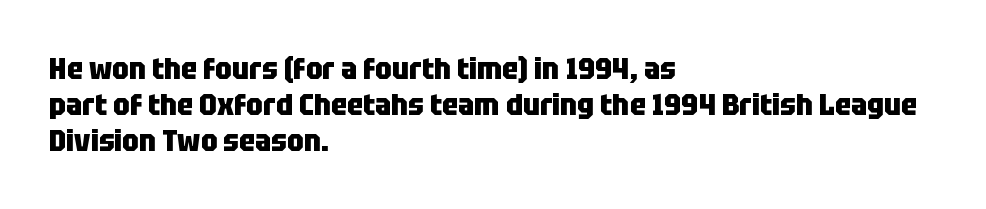
Where is the straight margin? On the left. The sample has been set heavy, in full bold. You could call the tracking neutral — neither tight nor loose. This sample uses an upright cut, with every glyph sitting square on the baseline. A typesetter would label this face a sans. This sample has the flowing, uneven cadence of proportional lettering.
